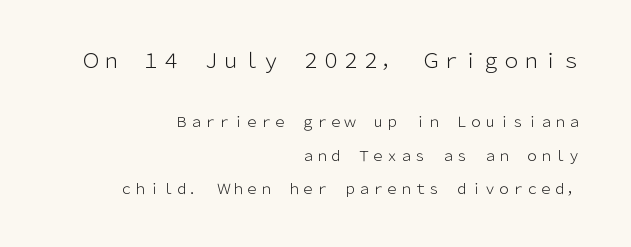
{"italic": "no", "bold": "no", "underline": "no", "align": "right", "line_spacing": "loose", "line_spacing_ratio": 2.4, "letter_spacing": "normal", "letter_spacing_em": 0.0, "larger_block": "first", "size_ratio": 1.43, "glyph_px": 20}
